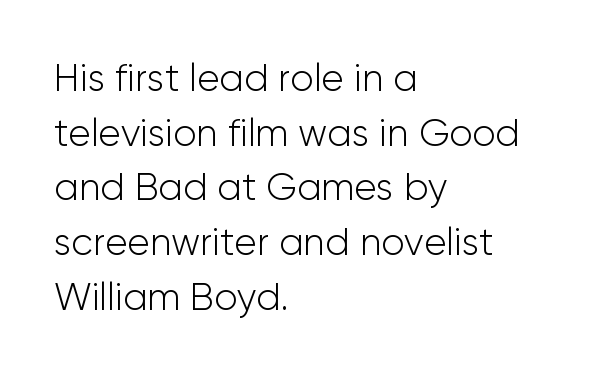
This sample has the flowing, uneven cadence of proportional lettering. Whoever set this chose a conventional vertical rhythm. Typeset ragged right — the left edge is the straight one. The typography opts for an upright posture over an oblique one. Spacing between characters is what you'd get straight out of the box.
